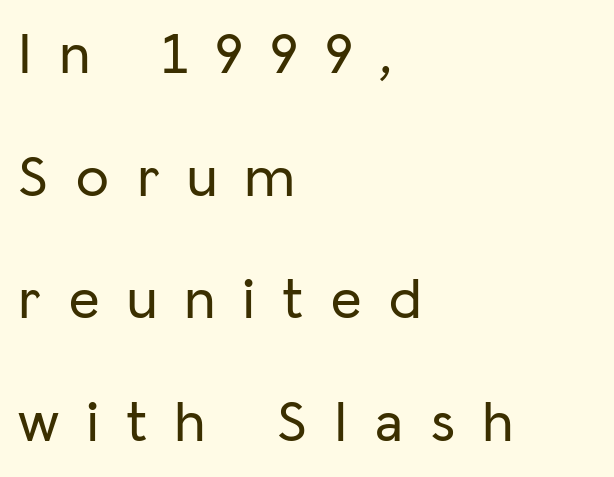
The image shows 59 px sans-serif type, upright; set left-aligned, loose line spacing (2.08x), unusually wide letter spacing (+0.48 em), not underlined; low stroke contrast and a medium x-height.
